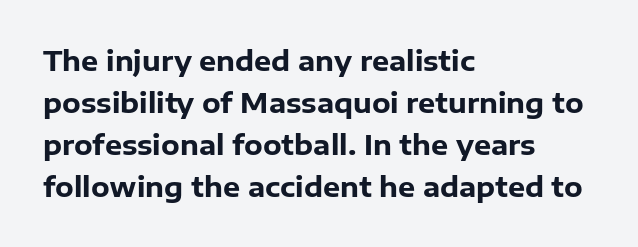
Q: Is the text bold? A: Yes.
Q: Is the text italic (slanted)? A: No, it is upright.
Q: Is the text underlined? A: No.
Q: How is the paragraph aligned? A: Left-aligned.
Q: Is the spacing between letters normal or unusually wide? A: Normal.
Q: Is the spacing between lines tight, normal or loose? A: Normal.
